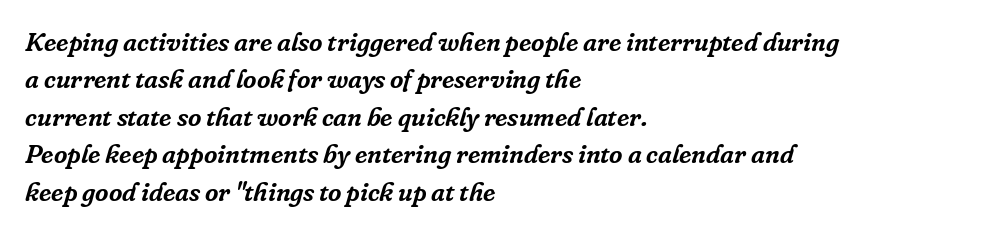
This rendering features lettering with no underline. Does the lettering tilt? It does — this is italic. Visually the block forms a straight wall on the left and a jagged coastline on the right. Between one letter and the next there's only the usual sliver of space. In terms of leading, this rendering sits right in the middle.
